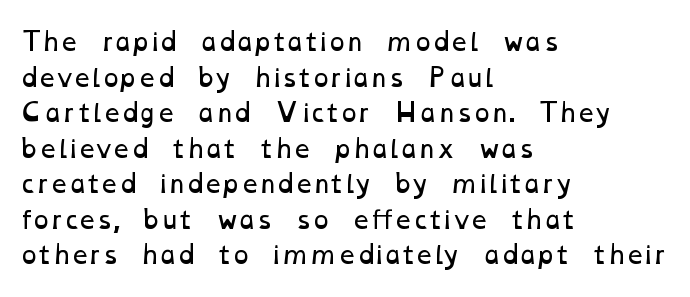
Honestly, the letter spacing is just normal — you wouldn't notice it. Weight: regular or lighter. Casual observation: everything's shoved over to the left. Clear beneath every line of the passage.
